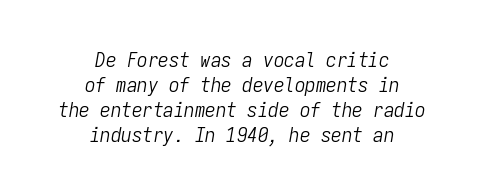
{"italic": "yes", "lean": "right", "slant_degrees": 9, "bold": "no", "underline": "no", "align": "center", "line_spacing_ratio": 1.19, "letter_spacing": "normal", "letter_spacing_em": 0.0, "glyph_px": 21}
